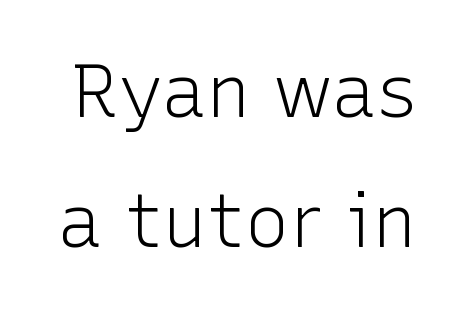
Italic? Not at all — the glyphs are vertical. Do the characters align in a grid? No, the font is proportional. No feet cap the strokes, marking this as sans-serif type. The face looks like a standard text weight, possibly lighter. Each row of text sits above clean, open space. This rendering leaves character spacing at its baseline value.
